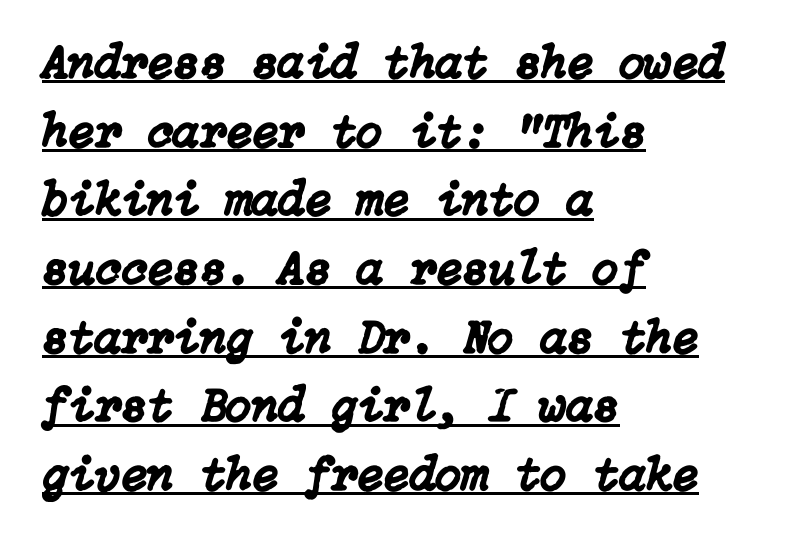
The image shows 48 px text type, italic (leaning right); set left-aligned, normal line spacing (1.43x), normal letter spacing, underlined; low stroke contrast and a medium x-height.
